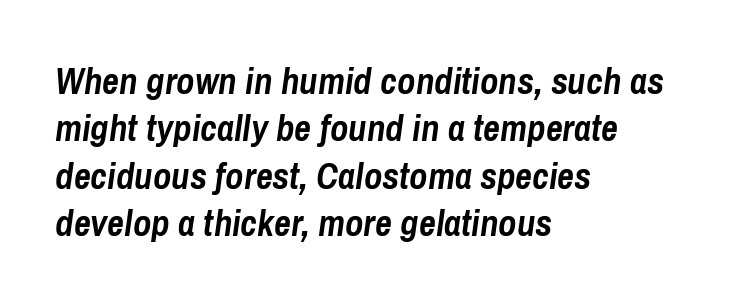
The image shows 37 px semibold, condensed type, italic (leaning right); set left-aligned, normal line spacing (1.28x), normal letter spacing, not underlined; low stroke contrast and a medium x-height.
